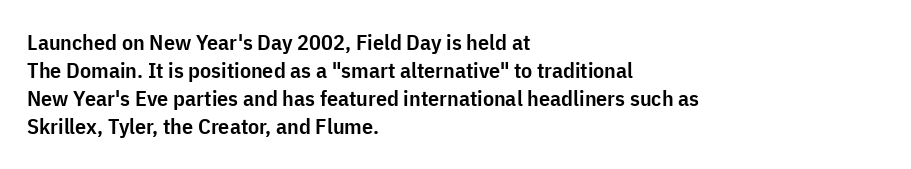
The image shows 22 px text type, upright; set left-aligned, normal line spacing (1.28x), normal letter spacing, not underlined.
